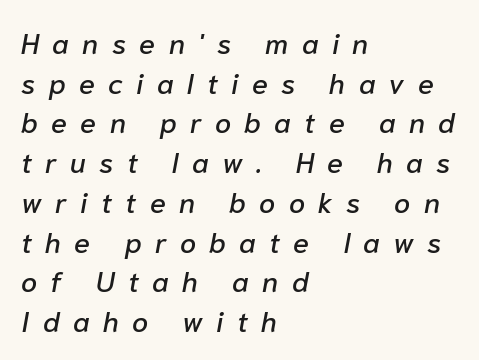
The words here are not underlined. Reading down the column, the eye jumps a familiar distance to each next line. Loose tracking; the words dissolve into strings of separated letters. Varying glyph widths throughout — classic text-font behaviour. When letters slant like this, we call the style italic.
